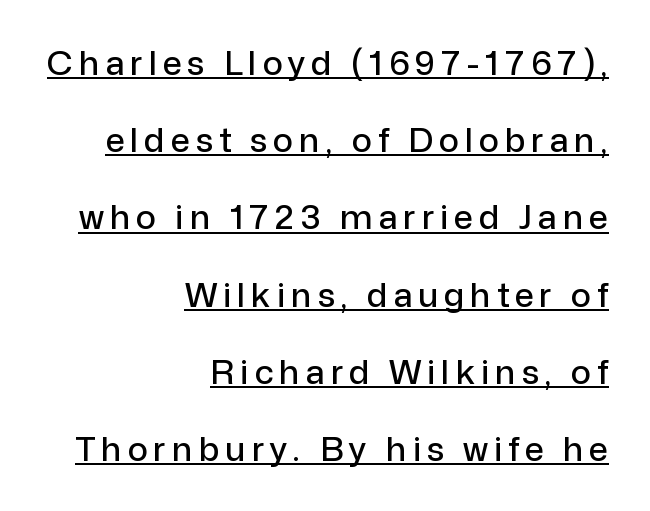
The image shows 34 px sans-serif type, upright; set right-aligned, loose line spacing (2.27x), underlined; low stroke contrast and a medium x-height.
